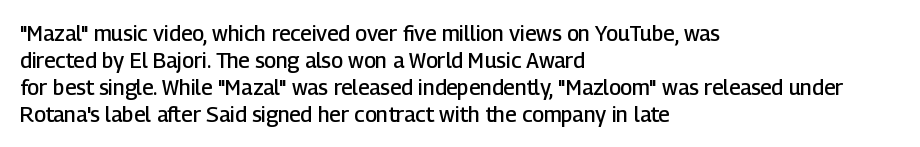
Posture: upright roman. Glance below the letters and you will spot only blank space. Its strokes are somewhat broadened, the hallmark of semibold type. Typeset ragged right — the left edge is the straight one.
